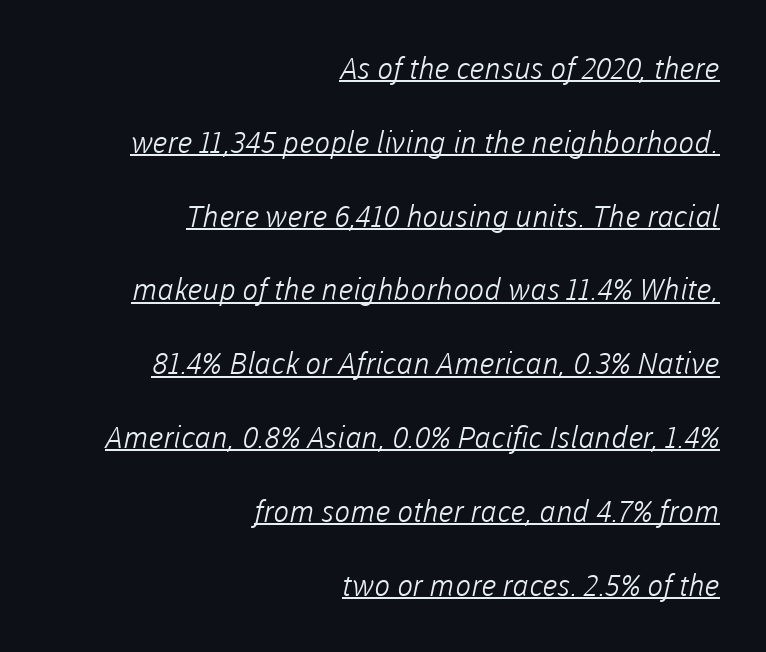
{"serif": "no", "bold": "no", "weight": "light", "width": "normal", "stroke_contrast": "low", "x_height": "medium", "monospaced": "no", "underline": "yes", "align": "right", "line_spacing": "loose", "line_spacing_ratio": 2.46, "letter_spacing": "normal", "letter_spacing_em": 0.0, "glyph_px": 30}
